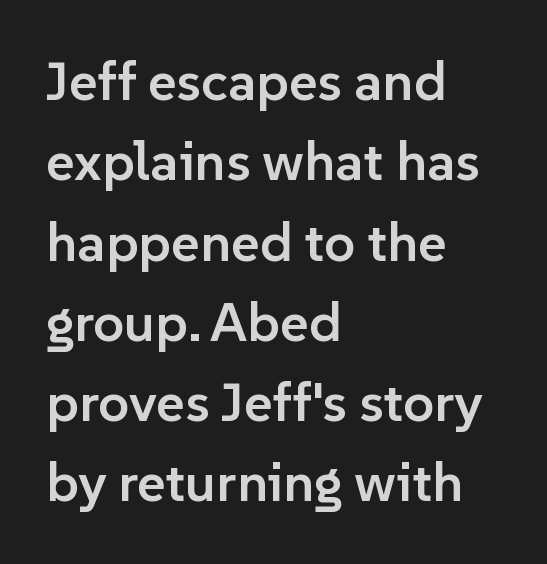
The image shows 55 px semibold sans-serif type, upright; set left-aligned, normal line spacing (1.46x), normal letter spacing, not underlined; low stroke contrast and a medium x-height.
